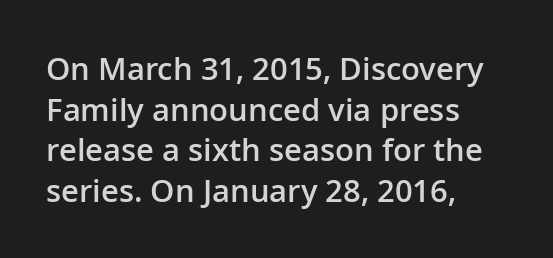
{"serif": "no", "italic": "no", "bold": "semi", "weight": "semibold", "width": "normal", "stroke_contrast": "low", "x_height": "medium", "monospaced": "no", "underline": "no", "align": "left", "line_spacing": "normal", "line_spacing_ratio": 1.31, "letter_spacing": "normal", "letter_spacing_em": 0.0, "glyph_px": 31}
